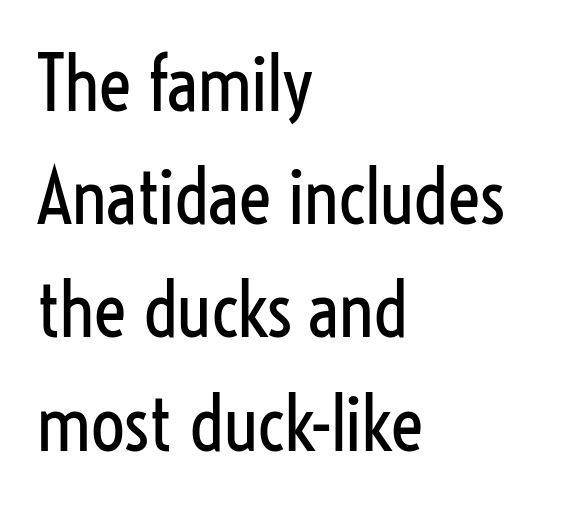
Standard letterfit; no display-style spreading of the glyphs. Is this a heavy cut? Hardly; it is regular or lighter. Words float on clear page, feet unadorned. Horizontally, the lines are justified to the leading edge only. One glance says typical: line gaps are just what's usual.
